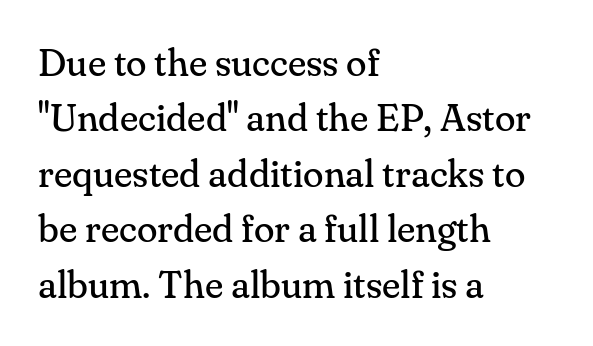
The image shows 38 px regular-weight serif type, upright; set left-aligned, normal line spacing (1.46x), normal letter spacing, not underlined; medium stroke contrast and a small x-height.
